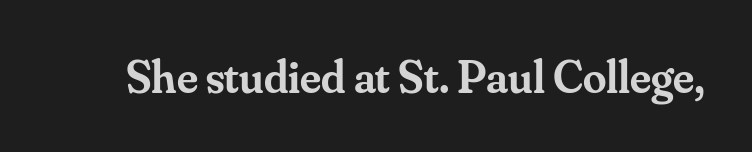
{"serif": "yes", "italic": "no", "bold": "semi", "weight": "semibold", "width": "normal", "stroke_contrast": "medium", "x_height": "small", "monospaced": "no", "underline": "no", "letter_spacing": "normal", "letter_spacing_em": 0.0, "glyph_px": 47}
